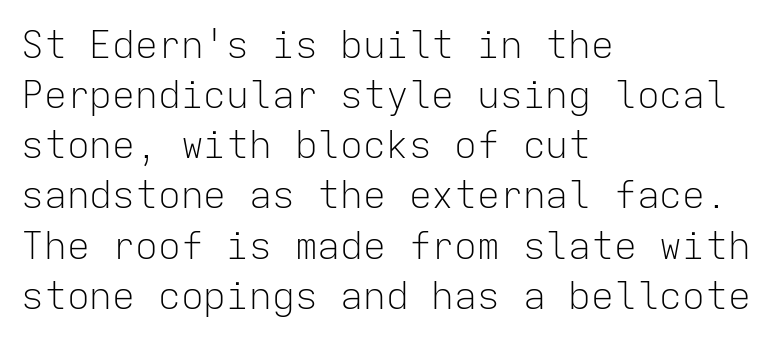
{"serif": "no", "italic": "no", "bold": "no", "weight": "light", "width": "normal", "stroke_contrast": "low", "x_height": "medium", "monospaced": "yes", "underline": "no", "align": "left", "line_spacing": "normal", "line_spacing_ratio": 1.32, "letter_spacing": "normal", "letter_spacing_em": 0.0, "glyph_px": 38}
